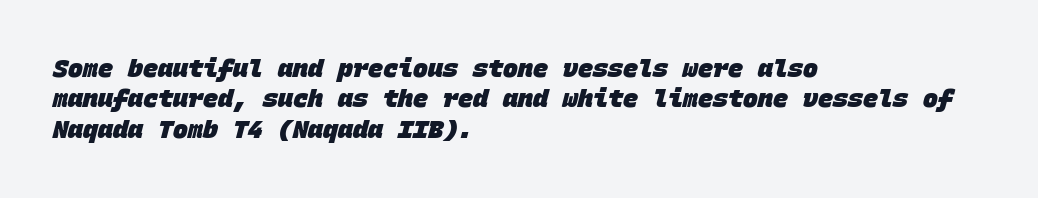
{"bold": "yes", "underline": "no", "align": "left", "line_spacing_ratio": 1.22, "letter_spacing": "normal", "letter_spacing_em": 0.0, "glyph_px": 25}
